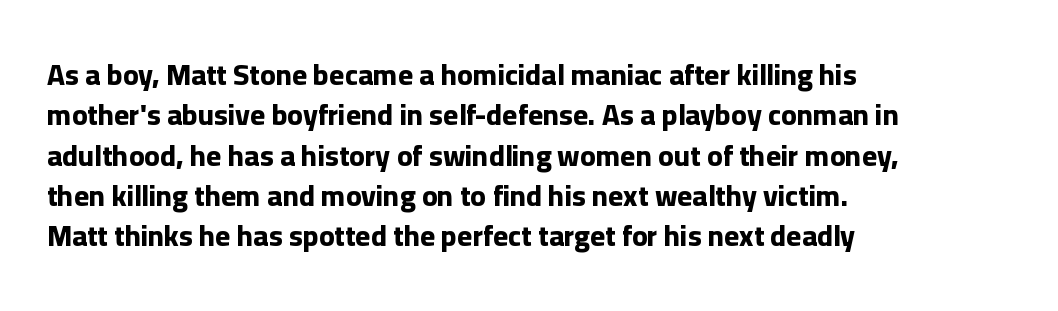
A typesetter would mark this as roman, not italic. Heavy, bold letterforms. The passage shown has conventional tracking throughout. No feet cap the strokes, marking this as sans-serif type.
